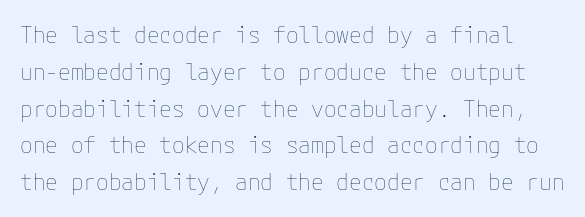
The image shows 23 px text type, upright; set normal line spacing (1.6x), normal letter spacing, not underlined.
